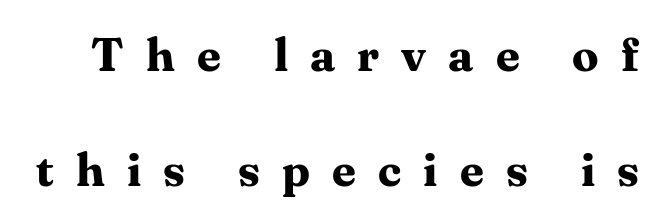
The image shows 47 px bold serif type, upright; set loose line spacing (2.44x), unusually wide letter spacing (+0.47 em), not underlined; medium stroke contrast and a medium x-height.
